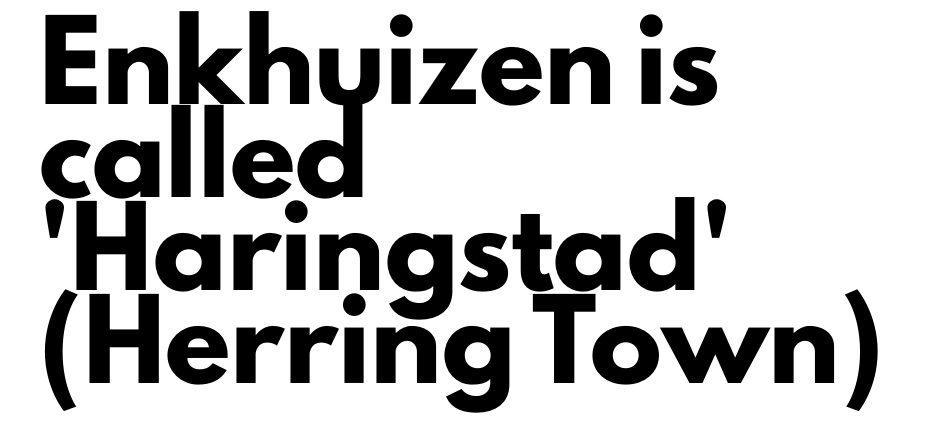
{"serif": "no", "italic": "no", "bold": "yes", "weight": "heavy", "width": "normal", "stroke_contrast": "low", "x_height": "small", "monospaced": "no", "underline": "no", "align": "left", "line_spacing": "normal", "line_spacing_ratio": 1.29, "letter_spacing": "normal", "letter_spacing_em": 0.0, "glyph_px": 72}
